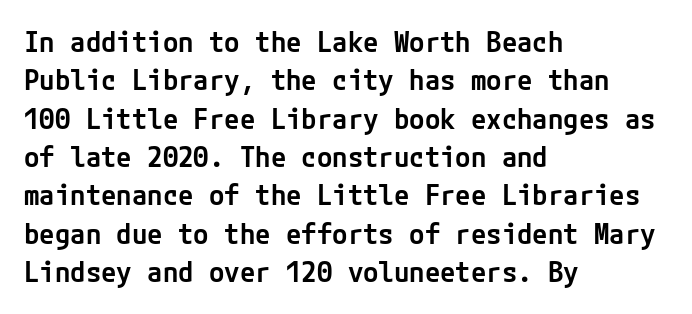
The image shows 28 px semibold sans-serif type, upright; set left-aligned, normal line spacing (1.37x), normal letter spacing, not underlined; low stroke contrast and a medium x-height.
